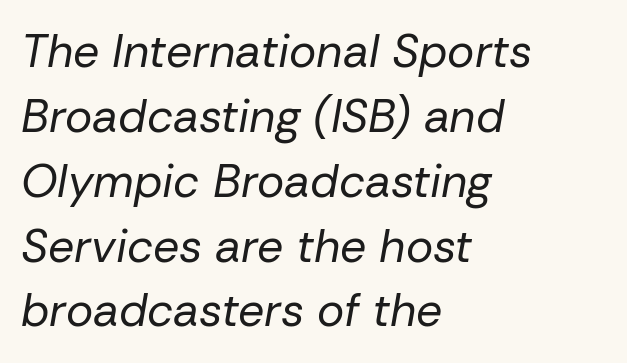
Q: Is the text bold? A: No.
Q: Is the text italic (slanted)? A: Yes, it leans right by about 10 degrees.
Q: Is the text underlined? A: No.
Q: How is the paragraph aligned? A: Left-aligned.
Q: Is the spacing between letters normal or unusually wide? A: Normal.
Q: Is the spacing between lines tight, normal or loose? A: Normal.
Q: Width (condensed, normal, or wide)? A: Normal.
Q: Stroke contrast? A: Low.
Q: x-height? A: Medium.
Q: Monospaced? A: No.
